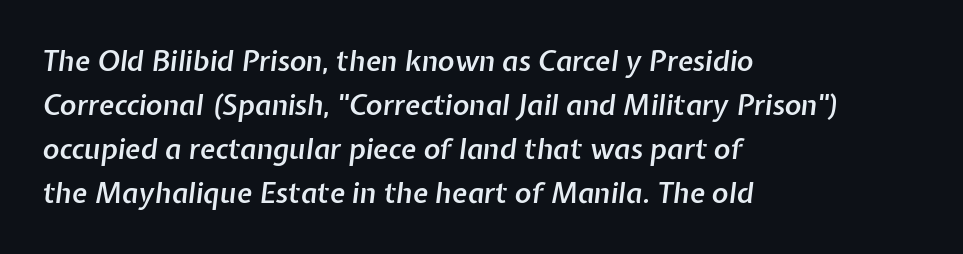
A clean baseline with only descenders dipping below it. Looks like regular typesetting: each glyph gets only the width it needs. Where is the straight margin? On the left. Observe the ordinary spacing: letters are neighbours, not strangers. It's the slanting kind of type. The leading is moderate, giving the passage an even texture.
